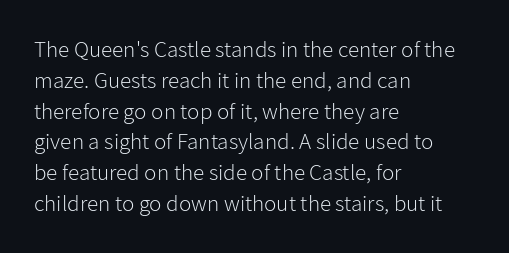
Descenders are the only things crossing below the line. The font sits on the lighter half of the weight spectrum, regular included. Does the copy run flush right? No — it runs flush left. Vertically, the passage feels balanced, rows spaced as you'd expect.
